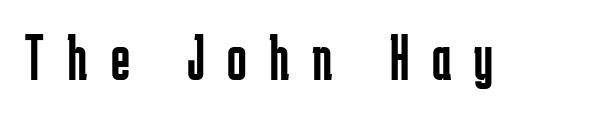
Italic? Not at all — the glyphs are vertical. The text was rendered using a sans face with plain stroke endings. No heavy texture on the line: the type isn't bold. This sample uses expanded letter spacing, leaving extra air between glyphs. You could not count columns in this text — the font is proportionally spaced. Bare-footed words on every line.
